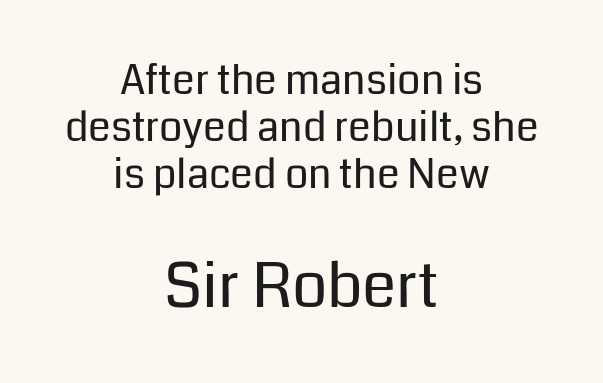
Beneath every word, the page is bare. These two chunks differ in scale, with the bottom chunk taking the larger measure. These glyphs show unthickened strokes, regular width or finer. Compared with typical paragraphs, the rows here are closer together.
